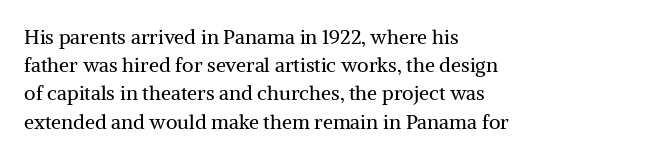
Nobody drew a line under any word here. When letters stand straight like this, we call the style roman or upright. The lines sit at an ordinary, default distance from one another. Summary of weight: not heavy and not bold.
